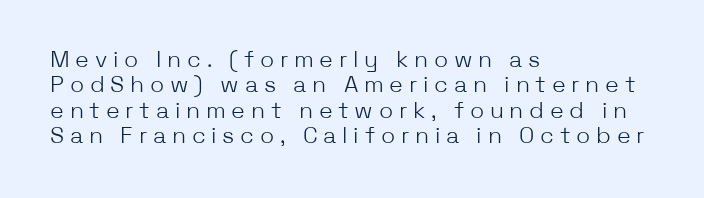
Q: Is the text bold? A: No.
Q: Is the text italic (slanted)? A: No, it is upright.
Q: Is the text underlined? A: No.
Q: How is the paragraph aligned? A: Left-aligned.
Q: Is the spacing between letters normal or unusually wide? A: Unusually wide.
Q: Is the spacing between lines tight, normal or loose? A: Tight.
